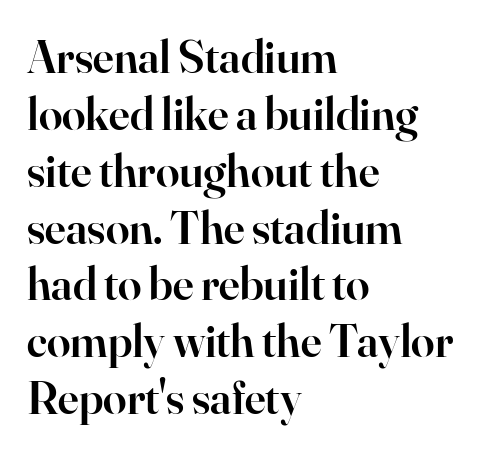
These lines are rendered in a variable-pitch font. This sample is left-justified, so line endings fall wherever the words run out. The typography opts for an upright posture over an oblique one. Glyph-to-glyph distance matches everyday printed text. Unlike a clean sans, this face finishes its strokes with serifs. This is the in-between weight designers call semibold or demi.
